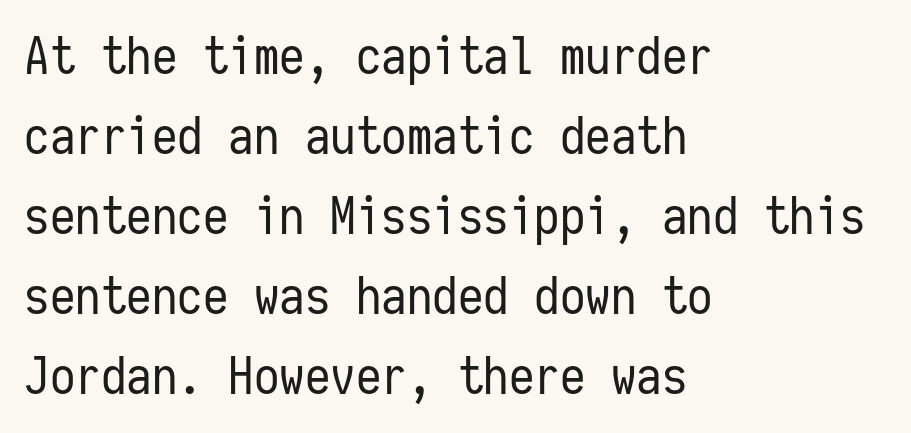
The rendering anchors every line to the left-hand side. Just letters on the line, the space beneath them empty. The face used here is monospaced, like something from a code editor. The face used here is a sans, in the tradition of grotesques and geometrics.
